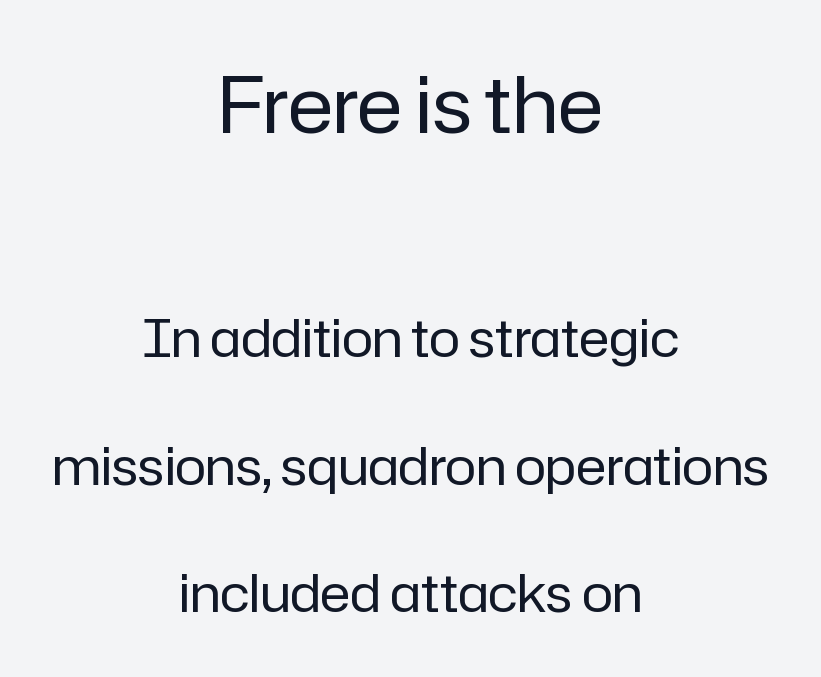
{"serif": "no", "italic": "no", "bold": "no", "weight": "regular", "width": "normal", "stroke_contrast": "low", "x_height": "medium", "monospaced": "no", "underline": "no", "align": "center", "line_spacing": "loose", "line_spacing_ratio": 2.45, "letter_spacing": "normal", "letter_spacing_em": 0.0, "larger_block": "first", "size_ratio": 1.5, "glyph_px": 78}
